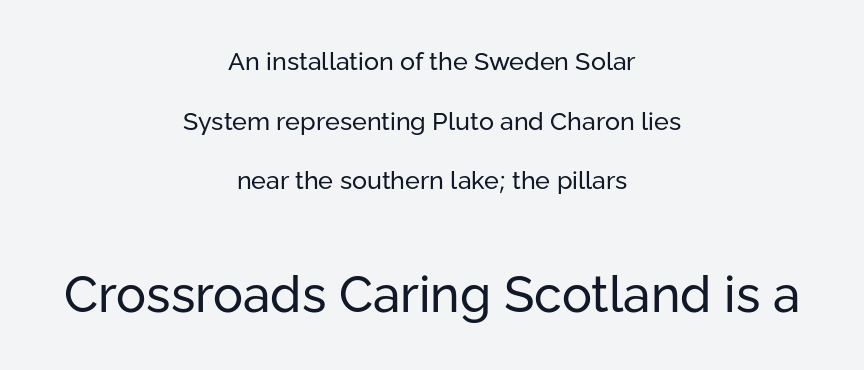
A typesetter would call this proportional, since set widths differ per character. Any mark beneath the type? The region is blank. Between these two stacked blocks, the lower one wins on size. These lines are centered, leaving both edges ragged. Compared with typical body copy, the letter spacing here is the same.
